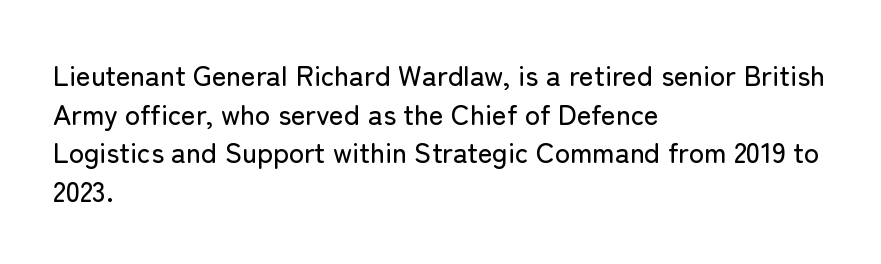
Q: Is the text italic (slanted)? A: No, it is upright.
Q: Is the typeface a serif or a sans-serif typeface? A: Sans-serif.
Q: Is the text underlined? A: No.
Q: How is the paragraph aligned? A: Left-aligned.
Q: Is the spacing between letters normal or unusually wide? A: Normal.
Q: Is the spacing between lines tight, normal or loose? A: Normal.
Q: Width (condensed, normal, or wide)? A: Normal.
Q: Stroke contrast? A: Low.
Q: x-height? A: Medium.
Q: Monospaced? A: No.
